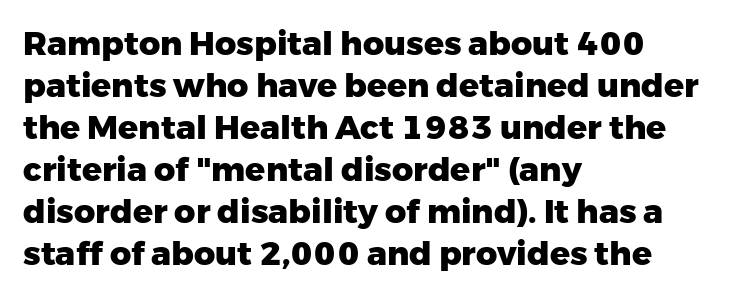
Q: Is the text bold? A: Yes.
Q: Is the text italic (slanted)? A: No, it is upright.
Q: Is the typeface a serif or a sans-serif typeface? A: Sans-serif.
Q: Is the text underlined? A: No.
Q: How is the paragraph aligned? A: Left-aligned.
Q: Is the spacing between letters normal or unusually wide? A: Normal.
Q: Is the spacing between lines tight, normal or loose? A: Normal.
Q: Width (condensed, normal, or wide)? A: Normal.
Q: Stroke contrast? A: Low.
Q: x-height? A: Medium.
Q: Monospaced? A: No.
